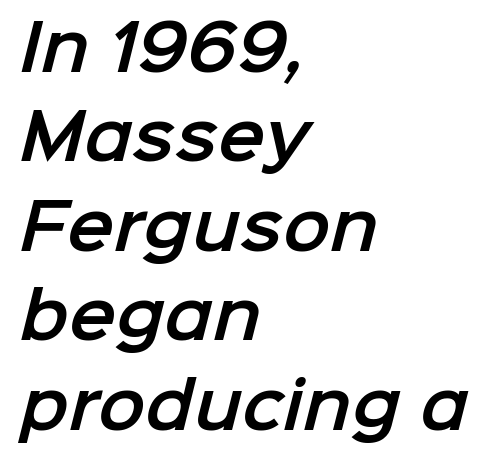
{"serif": "no", "width": "normal", "stroke_contrast": "low", "x_height": "medium", "monospaced": "no", "underline": "no", "align": "left", "line_spacing": "normal", "line_spacing_ratio": 1.42, "letter_spacing": "normal", "letter_spacing_em": 0.0, "glyph_px": 63}
